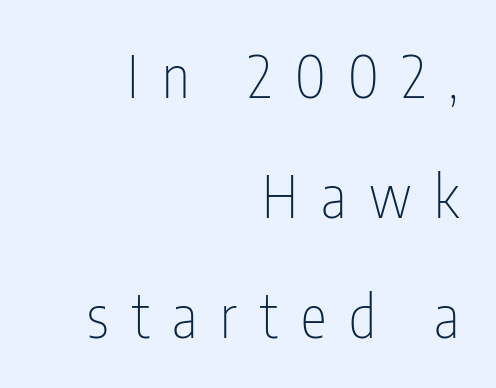
Q: Is the text bold? A: No.
Q: Is the text italic (slanted)? A: No, it is upright.
Q: Is the typeface a serif or a sans-serif typeface? A: Sans-serif.
Q: Is the text underlined? A: No.
Q: How is the paragraph aligned? A: Right-aligned.
Q: Is the spacing between letters normal or unusually wide? A: Unusually wide.
Q: Is the spacing between lines tight, normal or loose? A: Loose.
Q: Width (condensed, normal, or wide)? A: Condensed.
Q: Stroke contrast? A: Low.
Q: x-height? A: Medium.
Q: Monospaced? A: No.
